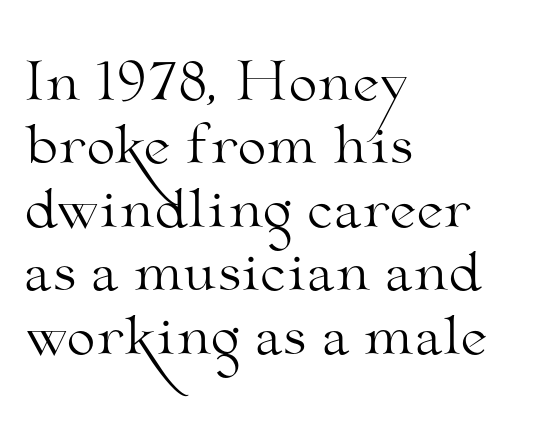
The image shows 52 px light, wide serif type, upright; set left-aligned, line spacing 1.22x, normal letter spacing, not underlined; medium stroke contrast and a small x-height.
